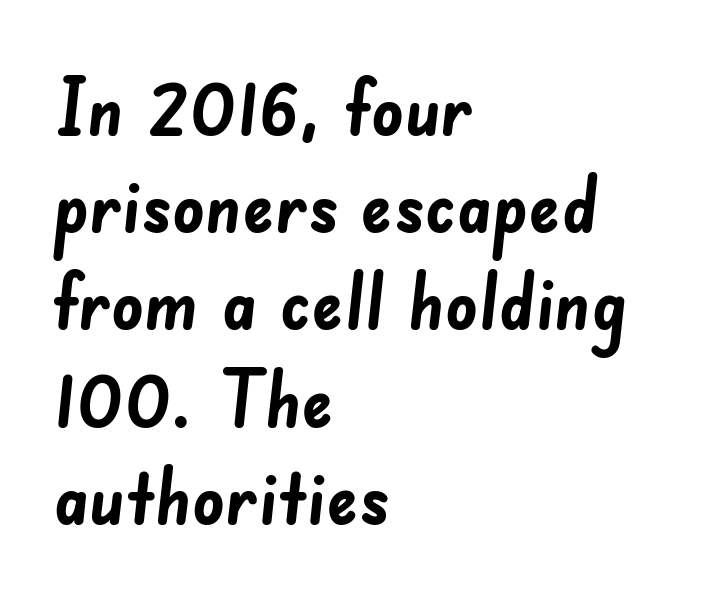
{"serif": "no", "bold": "yes", "weight": "semibold", "width": "normal", "stroke_contrast": "low", "x_height": "small", "monospaced": "no", "underline": "no", "align": "left", "line_spacing_ratio": 1.23, "letter_spacing": "normal", "letter_spacing_em": 0.0, "glyph_px": 79}
